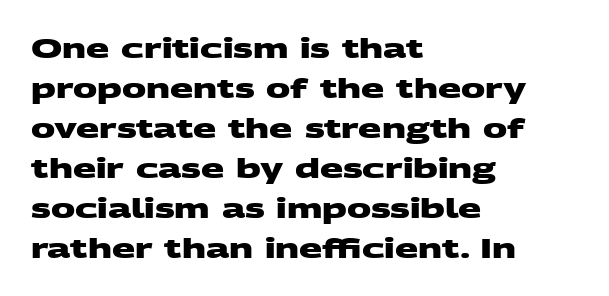
A normal amount of white space separates one row of letters from the next. Notice how thick the strokes are: this is what a full bold looks like. Words appear dense and cohesive because spacing is normal. Which margin do the lines hug? The left one — the right edge is uneven. Letters rest on an invisible, unmarked baseline.
